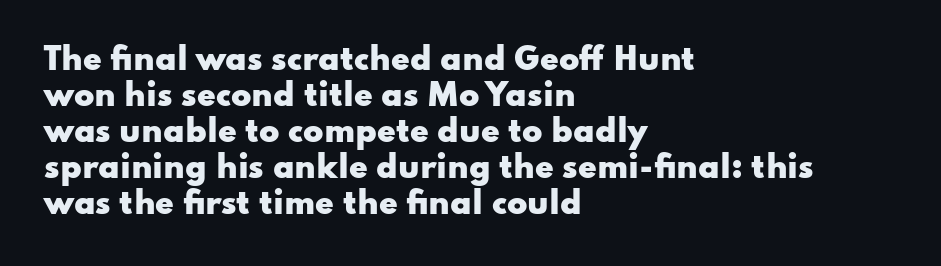
Q: Is the text bold? A: Yes.
Q: Is the text italic (slanted)? A: No, it is upright.
Q: Is the typeface a serif or a sans-serif typeface? A: Sans-serif.
Q: Is the text underlined? A: No.
Q: How is the paragraph aligned? A: Left-aligned.
Q: Is the spacing between letters normal or unusually wide? A: Normal.
Q: Width (condensed, normal, or wide)? A: Wide.
Q: Stroke contrast? A: Low.
Q: x-height? A: Small.
Q: Monospaced? A: No.
